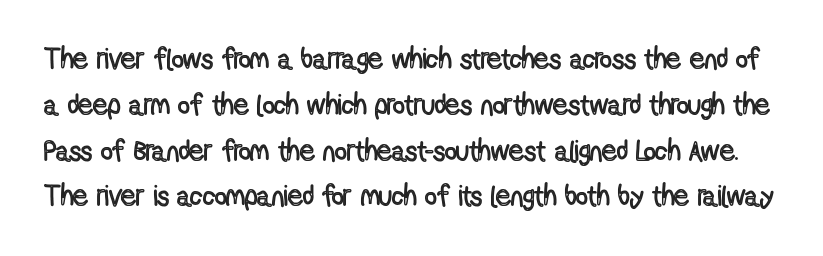
The font's upright variant was chosen for this text. Varying glyph widths throughout — classic text-font behaviour. Lines of text with bare space underneath. Interline gaps are of average width in this sample.
